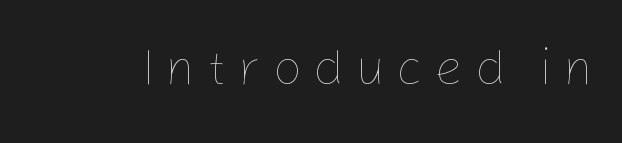
The image shows 51 px thin type, upright; set unusually wide letter spacing (+0.22 em), not underlined; low stroke contrast and a medium x-height.
